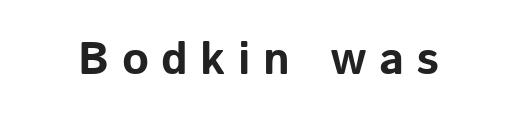
Q: Is the text bold? A: Yes.
Q: Is the text italic (slanted)? A: No, it is upright.
Q: Is the typeface a serif or a sans-serif typeface? A: Sans-serif.
Q: Is the text underlined? A: No.
Q: Is the spacing between letters normal or unusually wide? A: Unusually wide.
Q: Width (condensed, normal, or wide)? A: Normal.
Q: Stroke contrast? A: Low.
Q: x-height? A: Medium.
Q: Monospaced? A: No.
